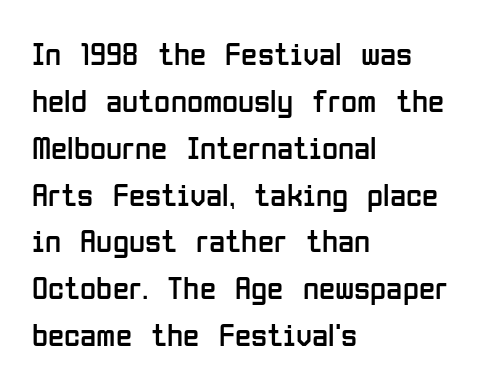
The image shows 33 px regular-weight, condensed sans-serif type, upright; set left-aligned, normal line spacing (1.42x), normal letter spacing, not underlined; low stroke contrast and a medium x-height.
